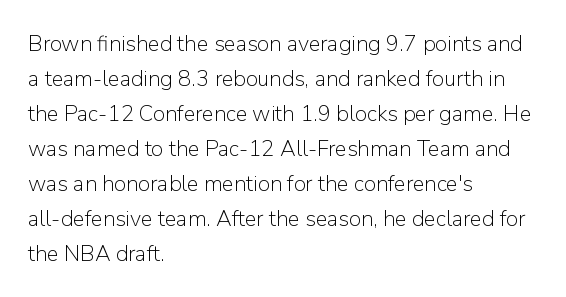
The image shows 22 px text type, upright; set left-aligned, normal line spacing (1.59x), normal letter spacing, not underlined.
